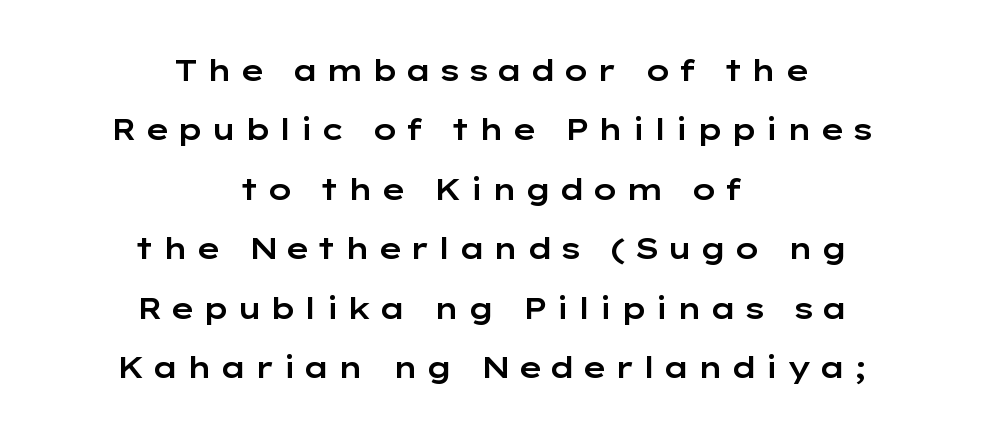
The image shows 29 px wide sans-serif type, upright; set centered, loose line spacing (2.05x), unusually wide letter spacing (+0.23 em), not underlined; low stroke contrast and a medium x-height.
